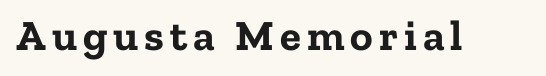
{"serif": "yes", "italic": "no", "bold": "yes", "weight": "bold", "width": "normal", "stroke_contrast": "low", "x_height": "medium", "monospaced": "no", "underline": "no", "glyph_px": 43}
